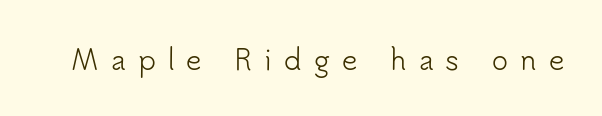
{"italic": "no", "bold": "no", "underline": "no", "letter_spacing": "wide", "letter_spacing_em": 0.45, "glyph_px": 27}
